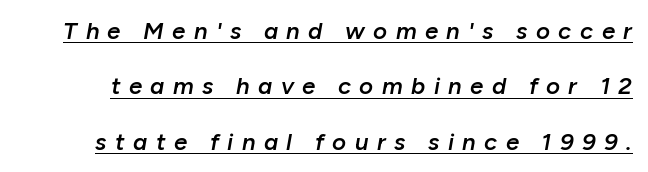
{"italic": "yes", "lean": "right", "slant_degrees": 10, "bold": "semi", "underline": "yes", "line_spacing": "loose", "line_spacing_ratio": 2.31, "letter_spacing": "wide", "letter_spacing_em": 0.35, "glyph_px": 24}
